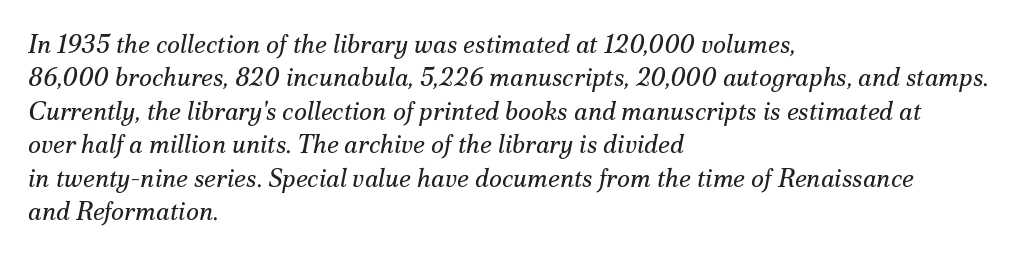
The strokes carry an ordinary text weight at most. The baseline area is clear. The designer left line spacing at the default. Slanted lettering throughout.
